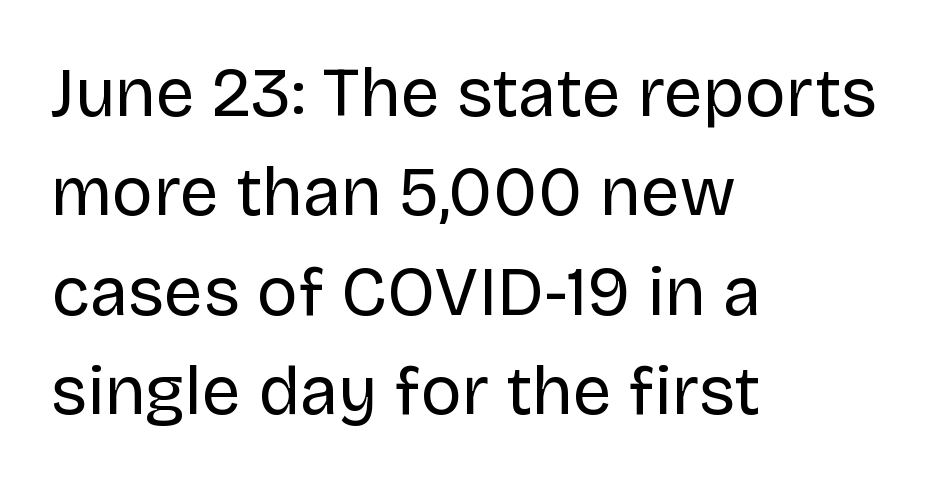
{"serif": "no", "italic": "no", "bold": "no", "weight": "regular", "width": "normal", "stroke_contrast": "low", "x_height": "large", "monospaced": "no", "underline": "no", "align": "left", "line_spacing": "normal", "line_spacing_ratio": 1.44, "letter_spacing": "normal", "letter_spacing_em": 0.0, "glyph_px": 69}
